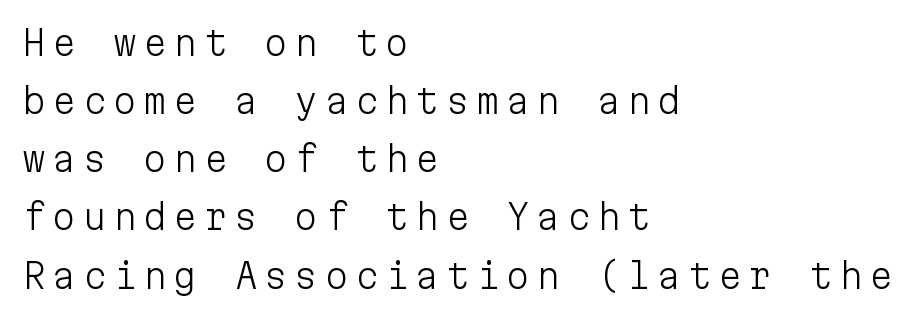
The image shows 34 px light sans-serif type, upright, monospaced; set left-aligned, line spacing 1.71x, not underlined; low stroke contrast and a medium x-height.
